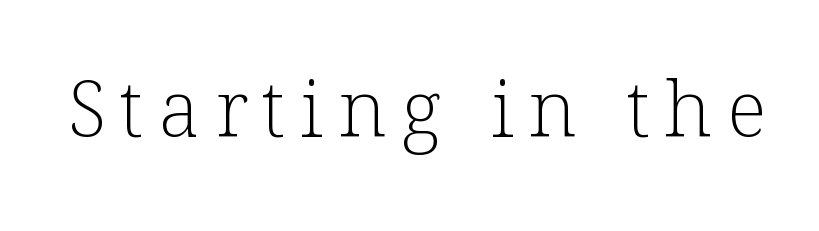
Q: Is the text bold? A: No.
Q: Is the text italic (slanted)? A: No, it is upright.
Q: Is the typeface a serif or a sans-serif typeface? A: Serif.
Q: Is the text underlined? A: No.
Q: Width (condensed, normal, or wide)? A: Normal.
Q: Stroke contrast? A: Low.
Q: x-height? A: Medium.
Q: Monospaced? A: No.
